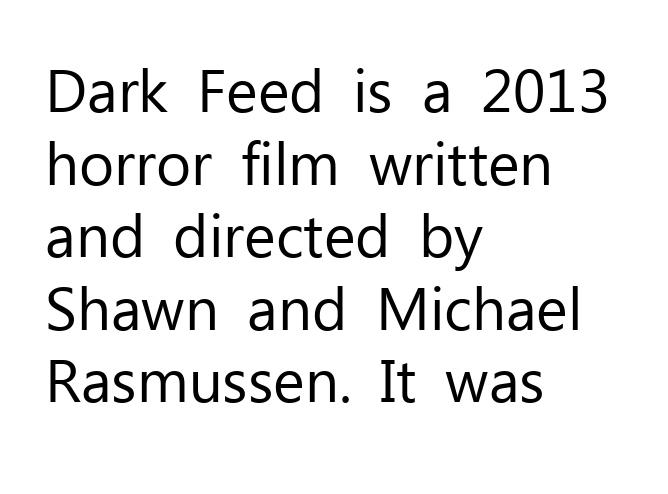
The image shows 60 px regular-weight sans-serif type, upright; set left-aligned, line spacing 1.21x, normal letter spacing, not underlined; low stroke contrast and a medium x-height.
